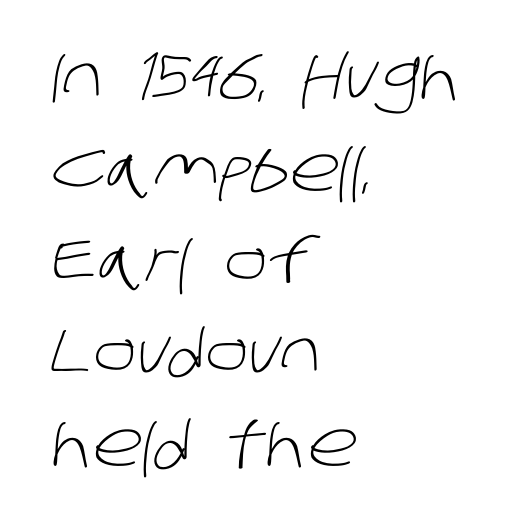
Q: Is the text bold? A: No.
Q: Is the typeface a serif or a sans-serif typeface? A: Sans-serif.
Q: Is the text underlined? A: No.
Q: How is the paragraph aligned? A: Left-aligned.
Q: Is the spacing between letters normal or unusually wide? A: Normal.
Q: Is the spacing between lines tight, normal or loose? A: Normal.
Q: Width (condensed, normal, or wide)? A: Normal.
Q: Stroke contrast? A: Low.
Q: x-height? A: Large.
Q: Monospaced? A: No.
